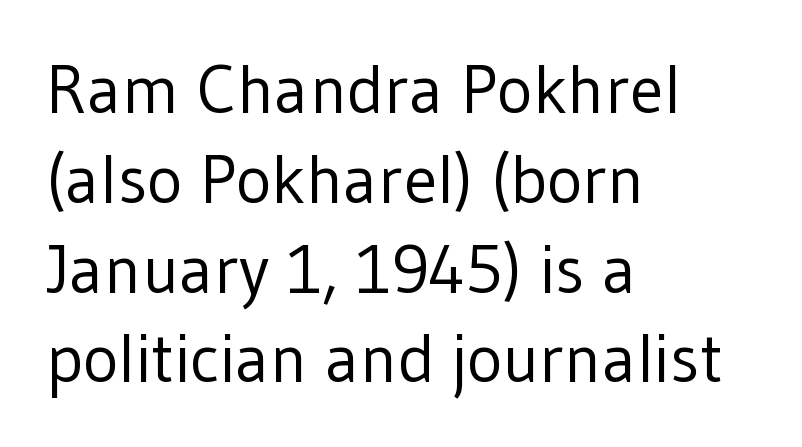
Q: Is the text bold? A: No.
Q: Is the text italic (slanted)? A: No, it is upright.
Q: Is the typeface a serif or a sans-serif typeface? A: Sans-serif.
Q: Is the text underlined? A: No.
Q: How is the paragraph aligned? A: Left-aligned.
Q: Is the spacing between letters normal or unusually wide? A: Normal.
Q: Is the spacing between lines tight, normal or loose? A: Normal.
Q: Width (condensed, normal, or wide)? A: Normal.
Q: Stroke contrast? A: Low.
Q: x-height? A: Medium.
Q: Monospaced? A: No.
